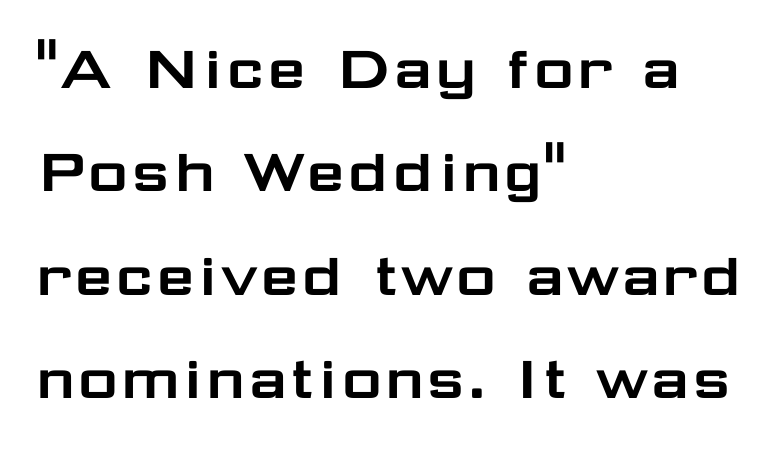
The image shows 69 px wide sans-serif type, upright; set left-aligned, normal line spacing (1.5x), normal letter spacing, not underlined; low stroke contrast and a medium x-height.
